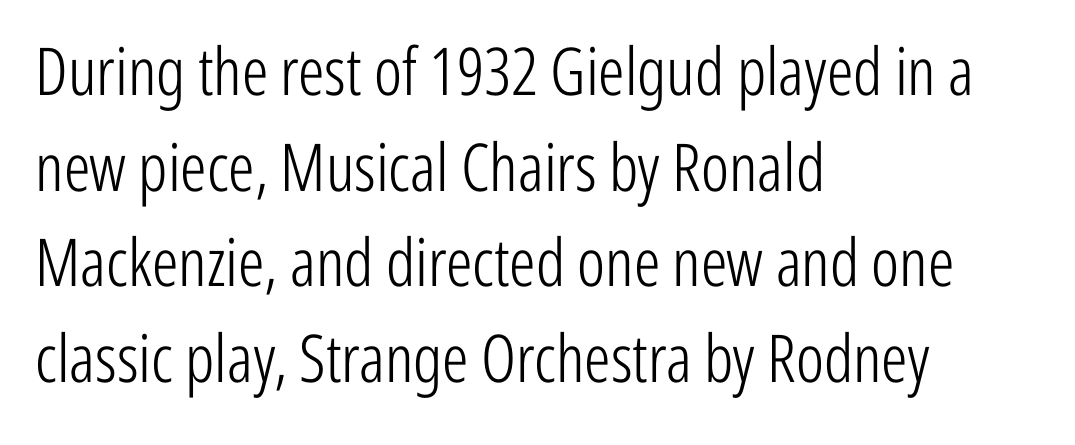
{"serif": "no", "italic": "no", "bold": "no", "weight": "light", "width": "condensed", "stroke_contrast": "low", "x_height": "medium", "monospaced": "no", "underline": "no", "align": "left", "line_spacing": "normal", "line_spacing_ratio": 1.45, "letter_spacing": "normal", "letter_spacing_em": 0.0, "glyph_px": 66}
